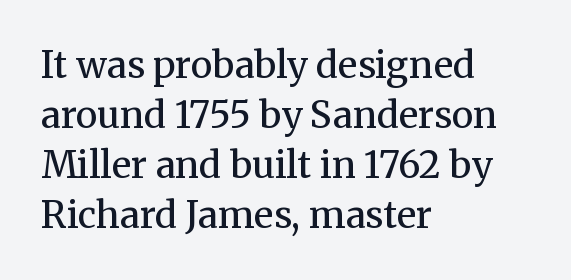
{"serif": "yes", "italic": "no", "bold": "no", "weight": "regular", "width": "normal", "stroke_contrast": "medium", "x_height": "medium", "monospaced": "no", "underline": "no", "align": "left", "line_spacing": "normal", "line_spacing_ratio": 1.35, "letter_spacing": "normal", "letter_spacing_em": 0.0, "glyph_px": 37}
